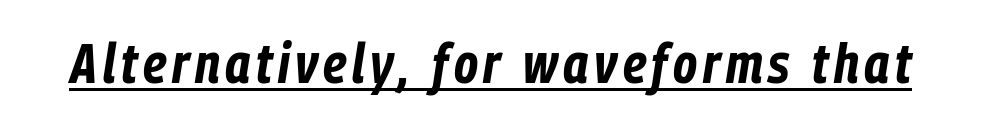
{"italic": "yes", "lean": "right", "slant_degrees": 9, "bold": "yes", "weight": "bold", "width": "condensed", "stroke_contrast": "low", "x_height": "medium", "monospaced": "no", "underline": "yes", "glyph_px": 55}
